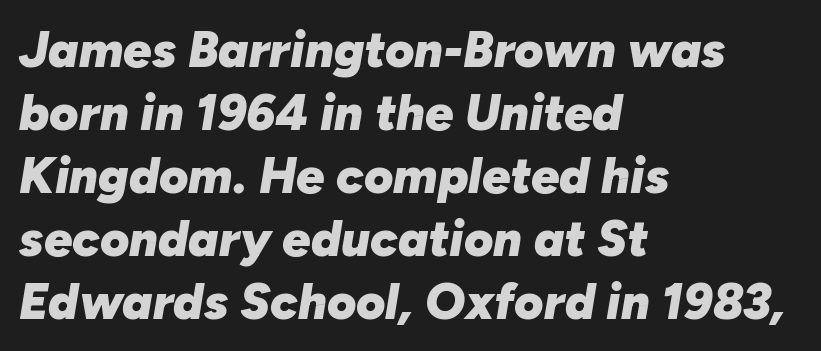
Q: Is the text bold? A: Yes.
Q: Is the text italic (slanted)? A: Yes, it leans right by about 10 degrees.
Q: Is the text underlined? A: No.
Q: How is the paragraph aligned? A: Left-aligned.
Q: Is the spacing between letters normal or unusually wide? A: Normal.
Q: Is the spacing between lines tight, normal or loose? A: Normal.
Q: Width (condensed, normal, or wide)? A: Normal.
Q: Stroke contrast? A: Low.
Q: x-height? A: Medium.
Q: Monospaced? A: No.
